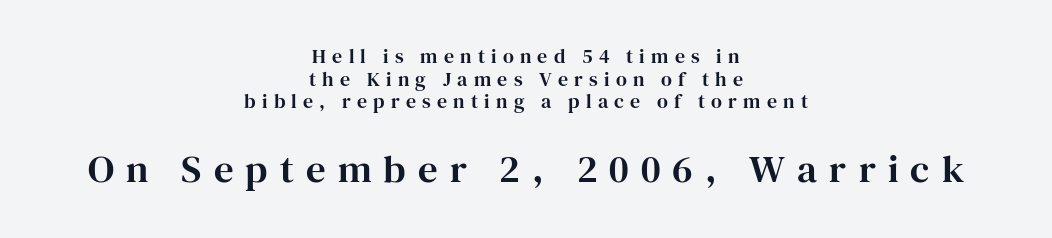
Q: Is the text italic (slanted)? A: No, it is upright.
Q: Is the typeface a serif or a sans-serif typeface? A: Serif.
Q: Is the text underlined? A: No.
Q: How is the paragraph aligned? A: Centered.
Q: Is the spacing between letters normal or unusually wide? A: Unusually wide.
Q: Is the spacing between lines tight, normal or loose? A: Tight.
Q: Which block of text is set in a larger size, the first (top) or the second (bottom)? A: The second (bottom) one.
Q: Width (condensed, normal, or wide)? A: Normal.
Q: Stroke contrast? A: High.
Q: x-height? A: Medium.
Q: Monospaced? A: No.
